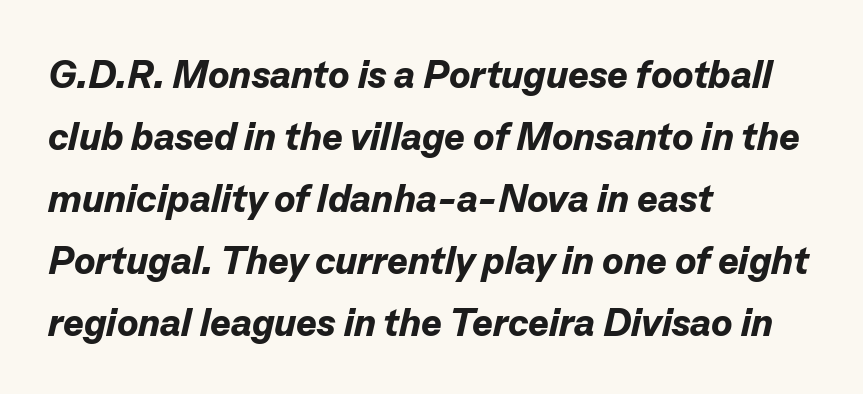
{"italic": "yes", "lean": "right", "slant_degrees": 13, "bold": "yes", "weight": "bold", "width": "normal", "stroke_contrast": "low", "x_height": "medium", "monospaced": "no", "underline": "no", "align": "left", "line_spacing": "normal", "line_spacing_ratio": 1.59, "letter_spacing": "normal", "letter_spacing_em": 0.0, "glyph_px": 39}
